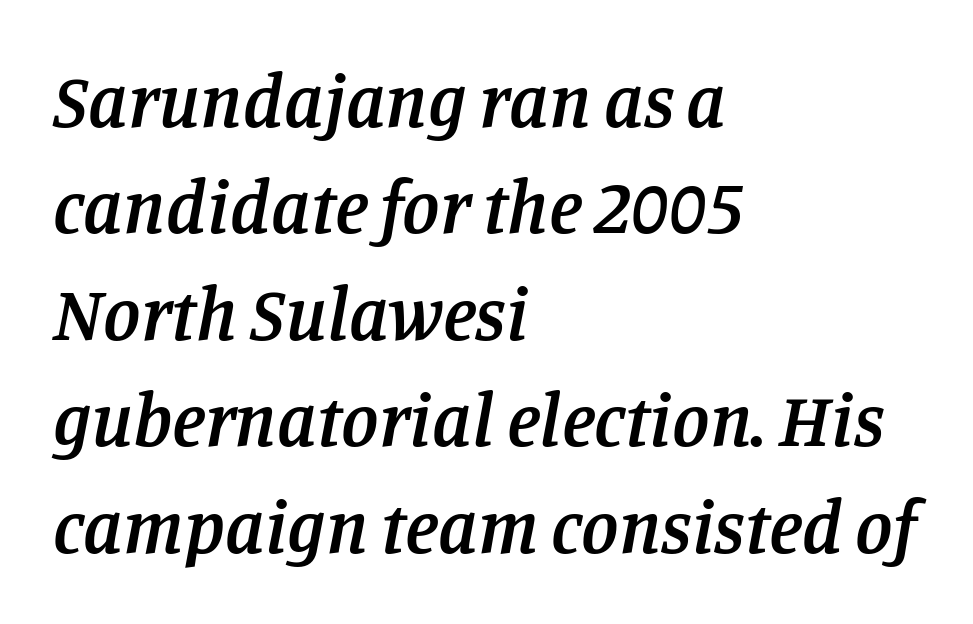
{"serif": "yes", "italic": "yes", "lean": "right", "slant_degrees": 11, "bold": "semi", "weight": "semibold", "width": "normal", "stroke_contrast": "low", "x_height": "large", "monospaced": "no", "underline": "no", "align": "left", "line_spacing": "normal", "line_spacing_ratio": 1.42, "letter_spacing": "normal", "letter_spacing_em": 0.0, "glyph_px": 75}
